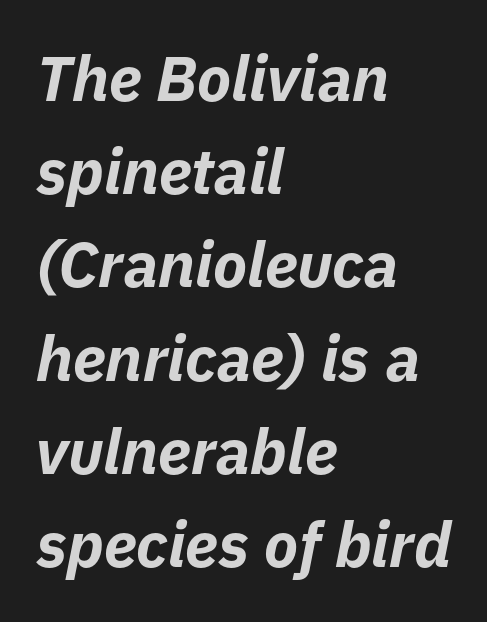
The image shows 63 px bold type, italic (leaning right); set left-aligned, normal line spacing (1.48x), normal letter spacing, not underlined; low stroke contrast and a medium x-height.
